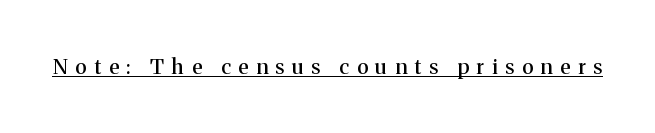
A typographer would call this underscored text. Ascenders rise straight up at ninety degrees. Students, note that the glyphs here are deliberately spaced far apart.
